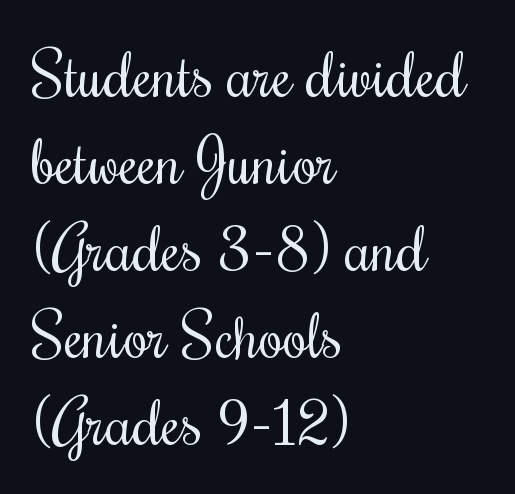
The letters advance in unequal steps, a hallmark of proportional type. The font sits on the lighter half of the weight spectrum, regular included. Look at the tracking — it's just the regular setting, nothing added. A clean baseline with only descenders dipping below it.
